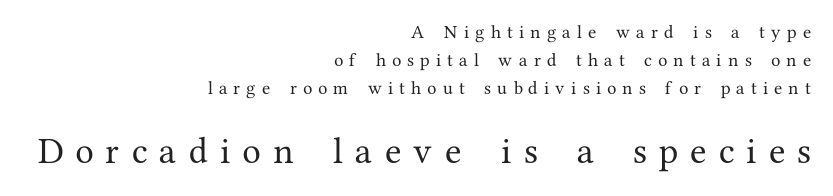
The image shows 30 px serif type, upright; set right-aligned, line spacing 1.88x, unusually wide letter spacing (+0.41 em), not underlined; the second (bottom) block is 2.0x larger; medium stroke contrast and a medium x-height.
